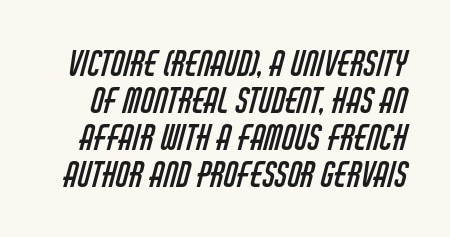
The image shows 34 px regular-weight, condensed sans-serif type; set tight line spacing (1.09x), normal letter spacing, not underlined; low stroke contrast and a large x-height.
